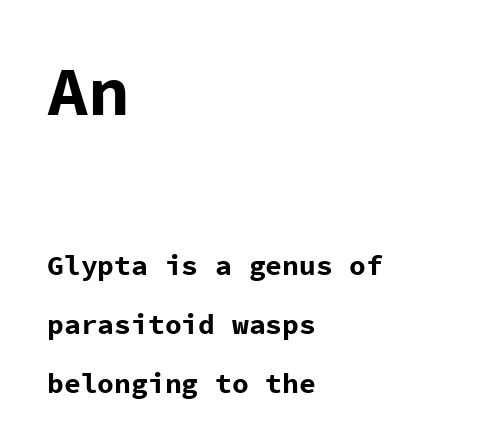
The image shows 69 px bold sans-serif type, upright, monospaced; set left-aligned, loose line spacing (2.1x), normal letter spacing, not underlined; the first (top) block is 2.46x larger; low stroke contrast and a medium x-height.
